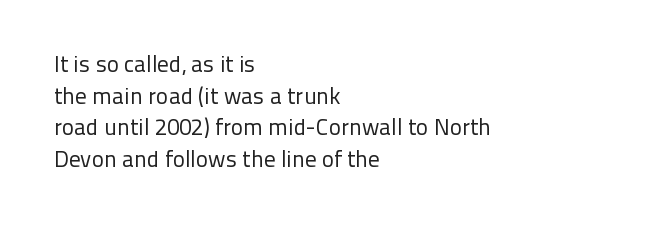
Q: Is the text bold? A: No.
Q: Is the text italic (slanted)? A: No, it is upright.
Q: Is the text underlined? A: No.
Q: How is the paragraph aligned? A: Left-aligned.
Q: Is the spacing between letters normal or unusually wide? A: Normal.
Q: Is the spacing between lines tight, normal or loose? A: Normal.
